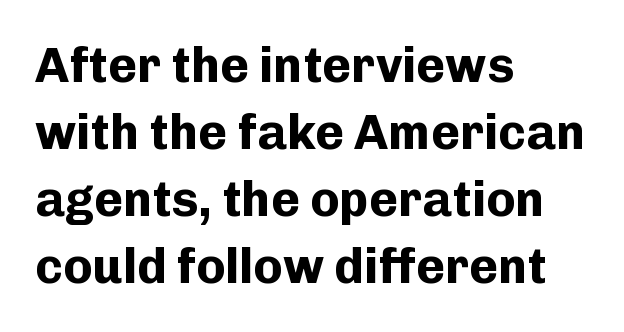
The image shows 49 px bold sans-serif type, upright; set left-aligned, normal line spacing (1.37x), normal letter spacing, not underlined; low stroke contrast and a medium x-height.
